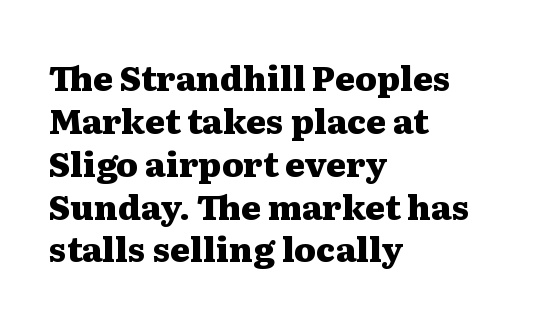
The lines are quadded left. The face used here is rendered with its standard letterfit. The type family on display is of the serif kind. Rendered with straight, roman letterforms. Plain, unruled lines of type.
